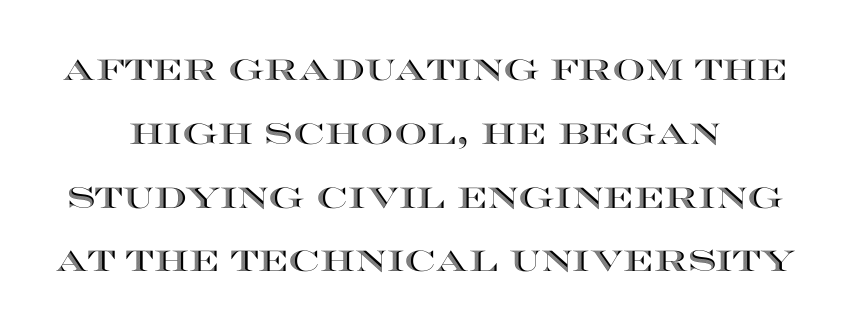
{"italic": "no", "width": "wide", "x_height": "large", "monospaced": "no", "underline": "no", "line_spacing": "loose", "line_spacing_ratio": 2.2, "letter_spacing": "normal", "letter_spacing_em": 0.0, "glyph_px": 29}
